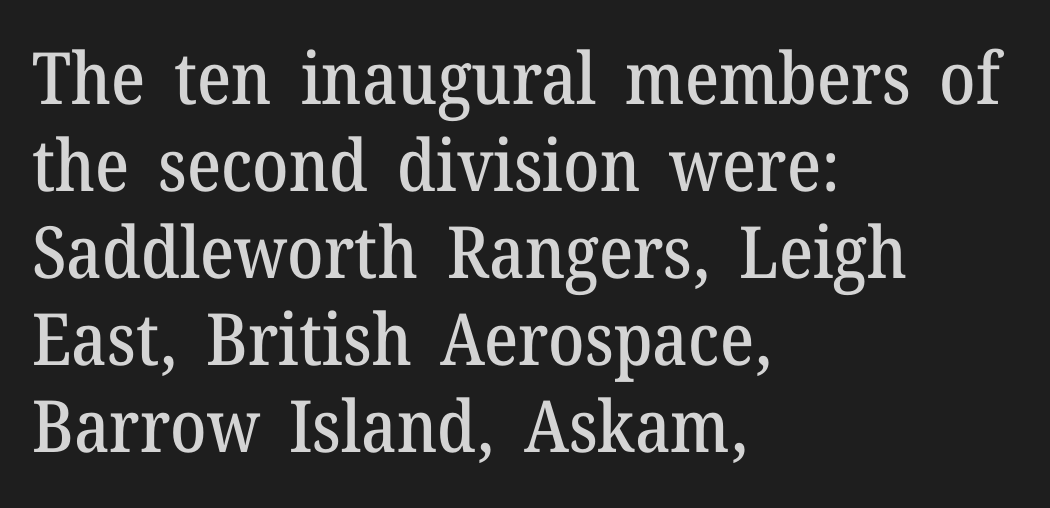
{"serif": "yes", "italic": "no", "width": "normal", "stroke_contrast": "medium", "x_height": "medium", "monospaced": "no", "underline": "no", "align": "left", "line_spacing_ratio": 1.21, "letter_spacing": "normal", "letter_spacing_em": 0.0, "glyph_px": 72}
